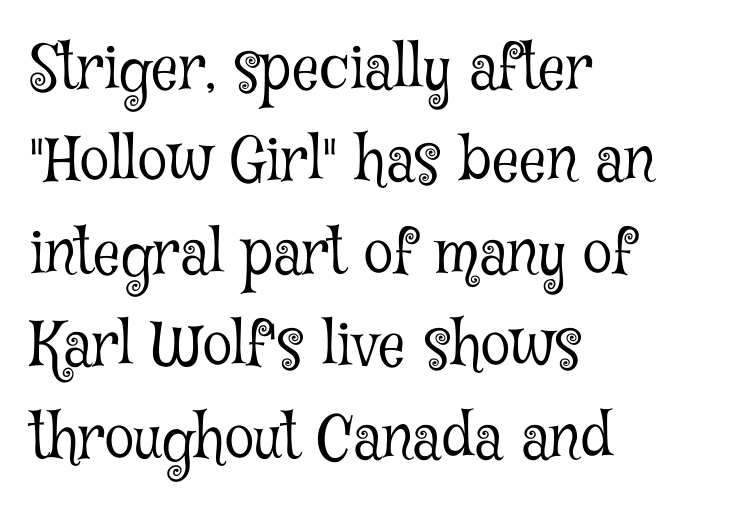
{"serif": "yes", "italic": "no", "bold": "no", "weight": "light", "width": "condensed", "stroke_contrast": "low", "x_height": "medium", "monospaced": "no", "underline": "no", "align": "left", "line_spacing": "normal", "line_spacing_ratio": 1.54, "letter_spacing": "normal", "letter_spacing_em": 0.0, "glyph_px": 60}
